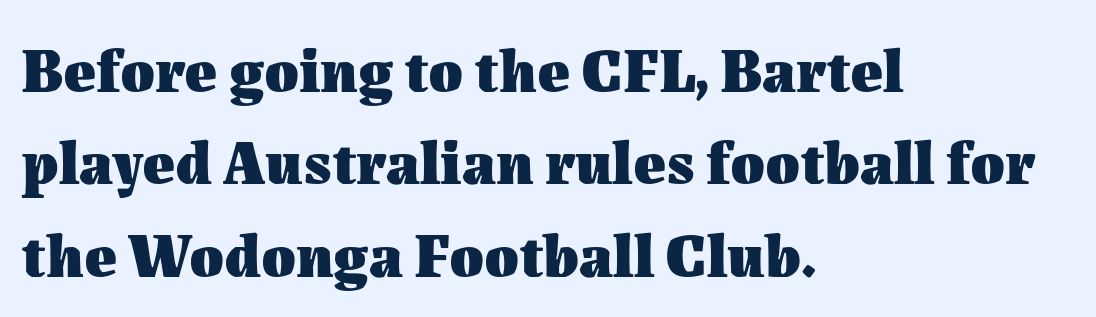
{"italic": "no", "bold": "yes", "weight": "heavy", "width": "normal", "stroke_contrast": "medium", "x_height": "medium", "monospaced": "no", "underline": "no", "align": "left", "line_spacing": "normal", "line_spacing_ratio": 1.49, "letter_spacing": "normal", "letter_spacing_em": 0.0, "glyph_px": 62}
